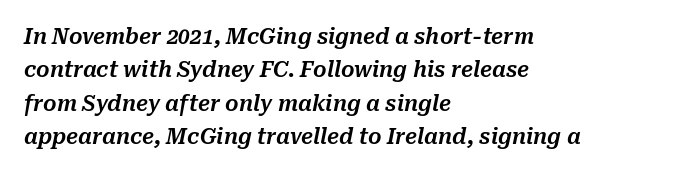
Q: Is the text italic (slanted)? A: Yes, it leans right by about 10 degrees.
Q: Is the text underlined? A: No.
Q: How is the paragraph aligned? A: Left-aligned.
Q: Is the spacing between letters normal or unusually wide? A: Normal.
Q: Is the spacing between lines tight, normal or loose? A: Normal.
